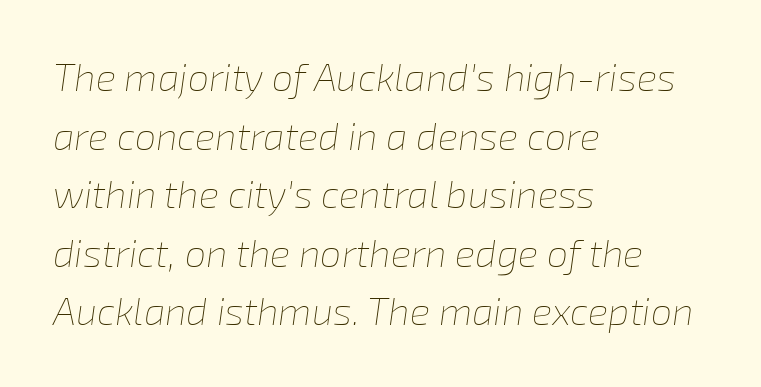
The image shows 38 px thin type, italic (leaning right); set left-aligned, normal line spacing (1.54x), normal letter spacing, not underlined; low stroke contrast and a medium x-height.
